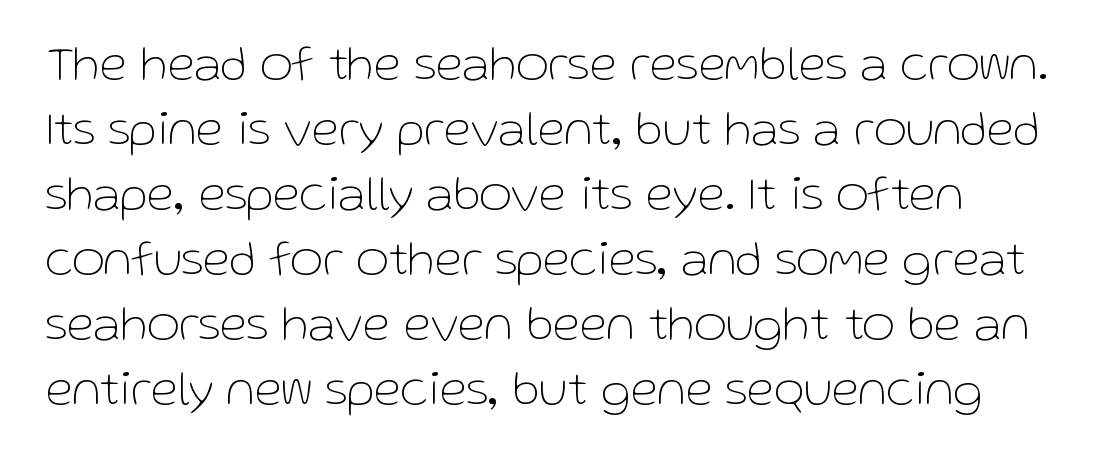
Posture: straight, roman, zero tilt. You could not count columns in this text — the font is proportionally spaced. Weight class: somewhere from thin through regular. The text was rendered using a sans face with plain stroke endings. Only glyphs here, with clear space below each row. The tracking reads as untouched default to a designer's eye.
